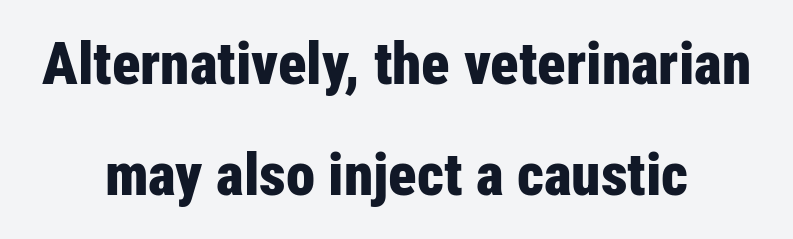
The image shows 59 px bold, condensed sans-serif type, upright; set centered, line spacing 1.88x, normal letter spacing, not underlined; low stroke contrast and a medium x-height.
